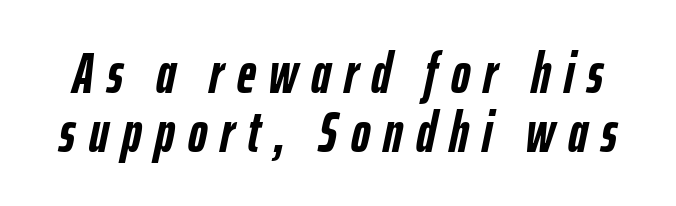
Q: Is the text bold? A: Yes.
Q: Is the text italic (slanted)? A: Yes, it leans right by about 12 degrees.
Q: Is the text underlined? A: No.
Q: Is the spacing between letters normal or unusually wide? A: Unusually wide.
Q: Is the spacing between lines tight, normal or loose? A: Tight.
Q: Width (condensed, normal, or wide)? A: Condensed.
Q: Stroke contrast? A: Low.
Q: x-height? A: Medium.
Q: Monospaced? A: No.
